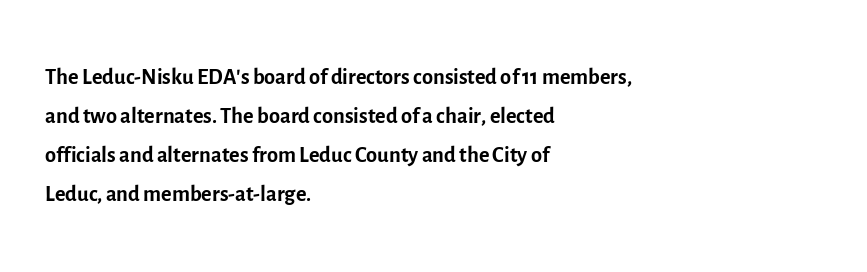
No extra ink here — the face is not bold. Here the designer chose a conventional face with non-uniform glyph widths. Every row of glyphs begins at an identical x-position on the left. These lines keep a tight, regular rhythm from letter to letter.
